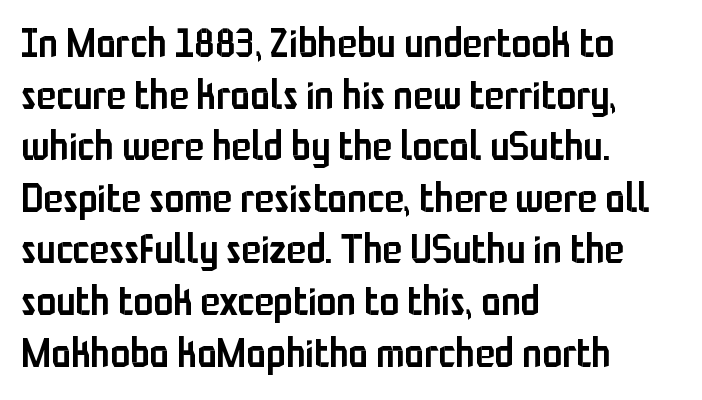
{"serif": "no", "italic": "no", "bold": "semi", "weight": "semibold", "width": "condensed", "stroke_contrast": "low", "x_height": "medium", "monospaced": "no", "underline": "no", "align": "left", "line_spacing": "normal", "line_spacing_ratio": 1.29, "letter_spacing": "normal", "letter_spacing_em": 0.0, "glyph_px": 40}
